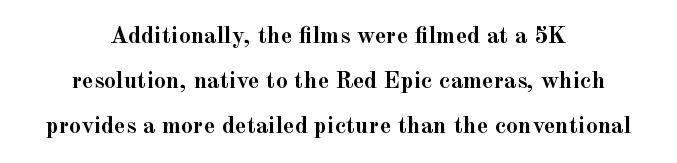
{"italic": "no", "bold": "yes", "underline": "no", "align": "center", "line_spacing_ratio": 1.87, "letter_spacing": "normal", "letter_spacing_em": 0.0, "glyph_px": 24}
